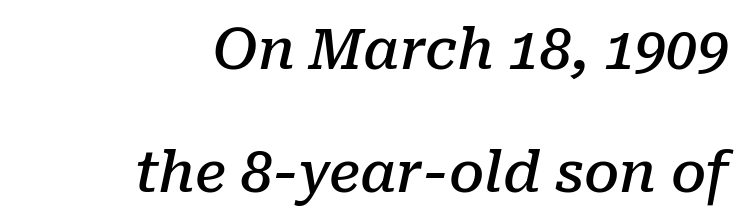
Think of a printed novel: that variable character pitch is what you see here. In terms of letterspacing, this is plain default setting. The space between consecutive lines is lavish. The lines in this sample share a right terminus and differ only in where they begin.
